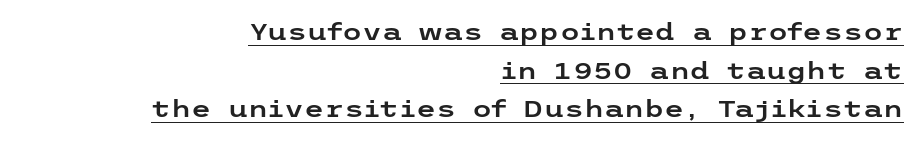
If you measured baseline to baseline, you'd find a middling distance. A typesetter would call this zero additional tracking. The rag falls on the left side of this text block. Decoration check: the copy is underlined.
